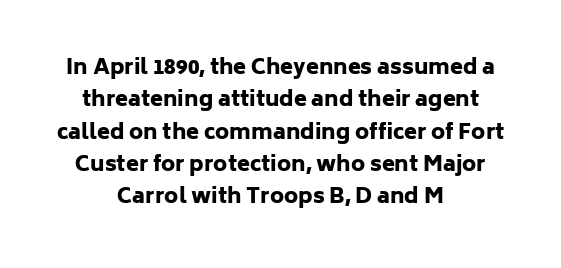
{"italic": "no", "bold": "yes", "underline": "no", "align": "center", "line_spacing": "normal", "line_spacing_ratio": 1.54, "letter_spacing": "normal", "letter_spacing_em": 0.0, "glyph_px": 21}
